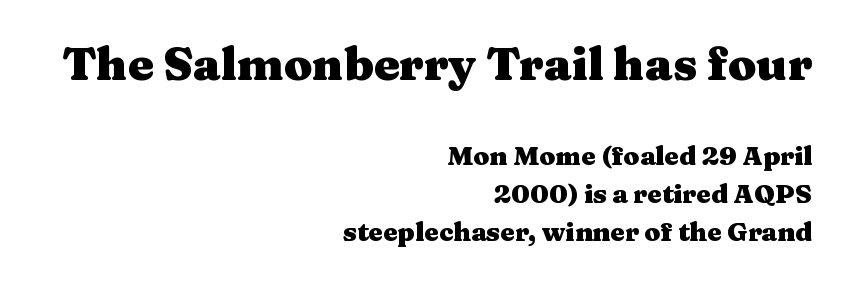
{"serif": "yes", "italic": "no", "bold": "yes", "weight": "heavy", "width": "wide", "stroke_contrast": "medium", "x_height": "medium", "monospaced": "no", "underline": "no", "align": "right", "line_spacing": "normal", "line_spacing_ratio": 1.46, "letter_spacing": "normal", "letter_spacing_em": 0.0, "larger_block": "first", "size_ratio": 1.77, "glyph_px": 46}
